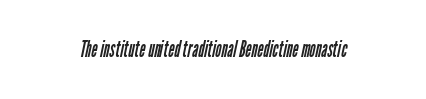
{"bold": "no", "underline": "no", "align": "center", "letter_spacing": "normal", "letter_spacing_em": 0.0, "glyph_px": 23}
